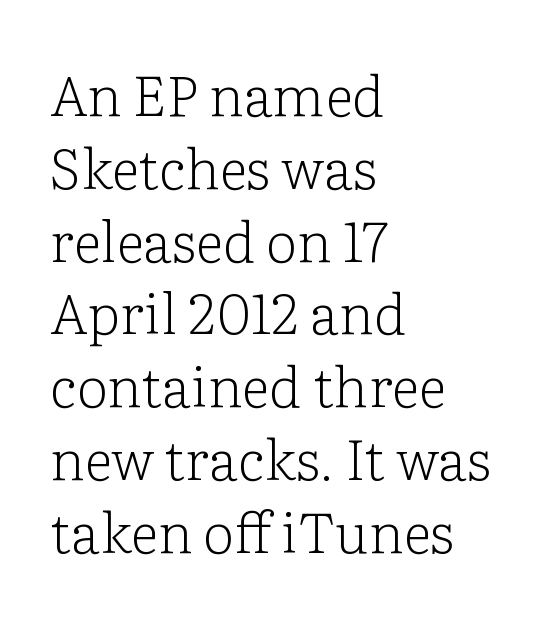
Q: Is the text bold? A: No.
Q: Is the text italic (slanted)? A: No, it is upright.
Q: Is the typeface a serif or a sans-serif typeface? A: Serif.
Q: Is the text underlined? A: No.
Q: How is the paragraph aligned? A: Left-aligned.
Q: Is the spacing between letters normal or unusually wide? A: Normal.
Q: Is the spacing between lines tight, normal or loose? A: Normal.
Q: Width (condensed, normal, or wide)? A: Normal.
Q: Stroke contrast? A: Low.
Q: x-height? A: Medium.
Q: Monospaced? A: No.
